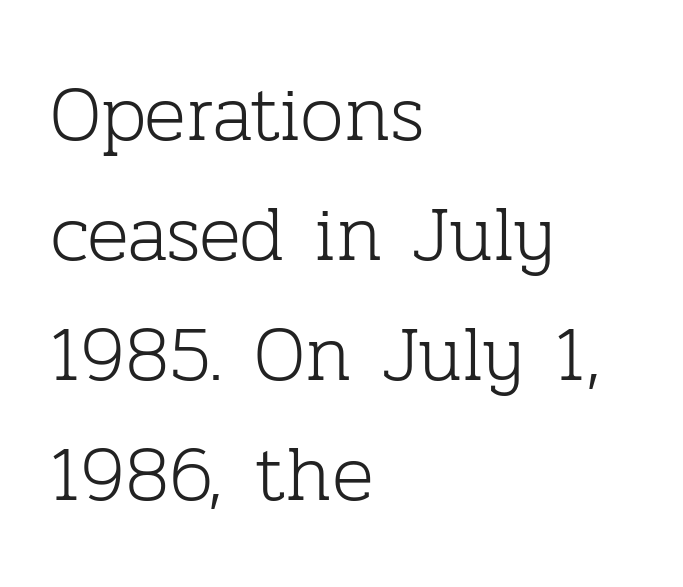
{"serif": "yes", "italic": "no", "bold": "no", "weight": "light", "width": "normal", "stroke_contrast": "low", "x_height": "medium", "monospaced": "no", "underline": "no", "align": "left", "line_spacing": "normal", "line_spacing_ratio": 1.54, "letter_spacing": "normal", "letter_spacing_em": 0.0, "glyph_px": 78}
